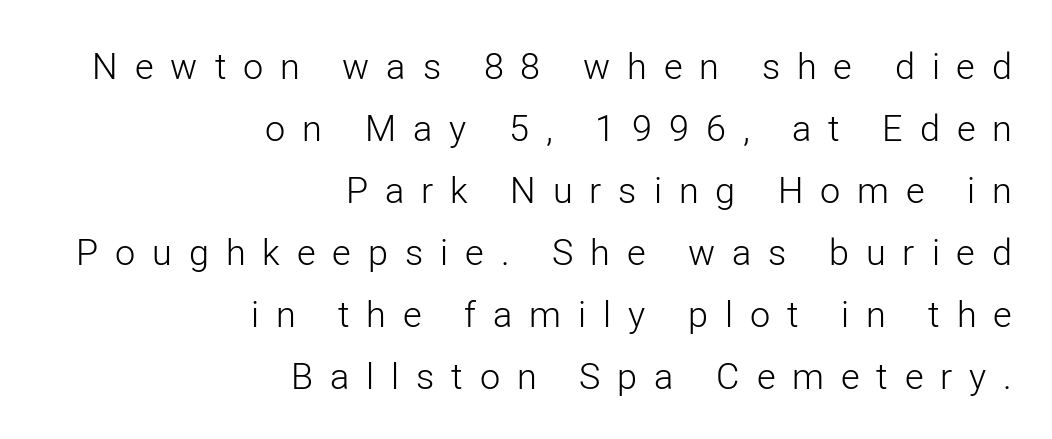
{"serif": "no", "italic": "no", "bold": "no", "weight": "light", "width": "normal", "stroke_contrast": "low", "x_height": "medium", "monospaced": "no", "underline": "no", "align": "right", "line_spacing_ratio": 1.72, "letter_spacing": "wide", "letter_spacing_em": 0.47, "glyph_px": 36}
